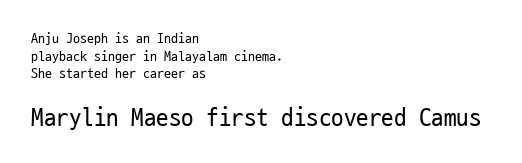
{"italic": "no", "bold": "no", "underline": "no", "align": "left", "line_spacing": "normal", "line_spacing_ratio": 1.26, "letter_spacing": "normal", "letter_spacing_em": 0.0, "larger_block": "second", "size_ratio": 1.79, "glyph_px": 25}
